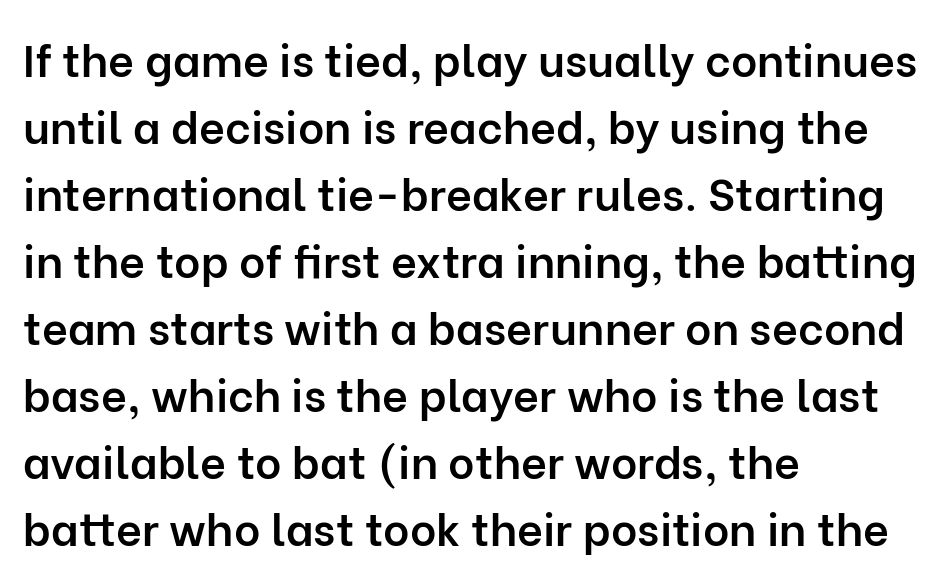
Which margin do the lines hug? The left one — the right edge is uneven. Just letters on the line, the space beneath them empty. The face used here is proportionally spaced, like ordinary book or web type. Glyph-to-glyph distance matches everyday printed text. The font's upright variant was chosen for this text. Honestly, the row spacing looks completely unremarkable.
